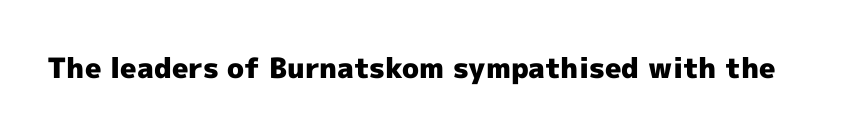
{"serif": "no", "italic": "no", "bold": "yes", "weight": "heavy", "width": "normal", "x_height": "medium", "monospaced": "no", "underline": "no", "letter_spacing": "normal", "letter_spacing_em": 0.0, "glyph_px": 28}
